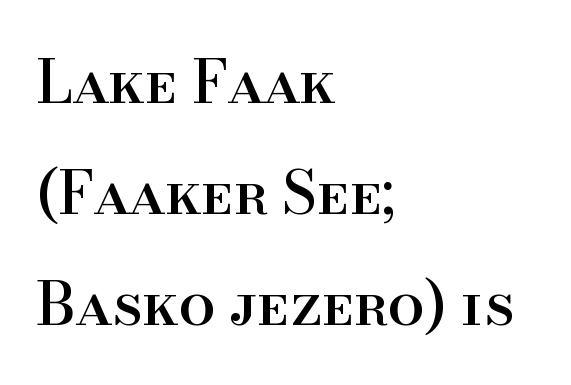
{"serif": "yes", "italic": "no", "width": "normal", "stroke_contrast": "high", "x_height": "small", "monospaced": "no", "underline": "no", "align": "left", "line_spacing_ratio": 1.88, "letter_spacing": "normal", "letter_spacing_em": 0.0, "glyph_px": 59}
